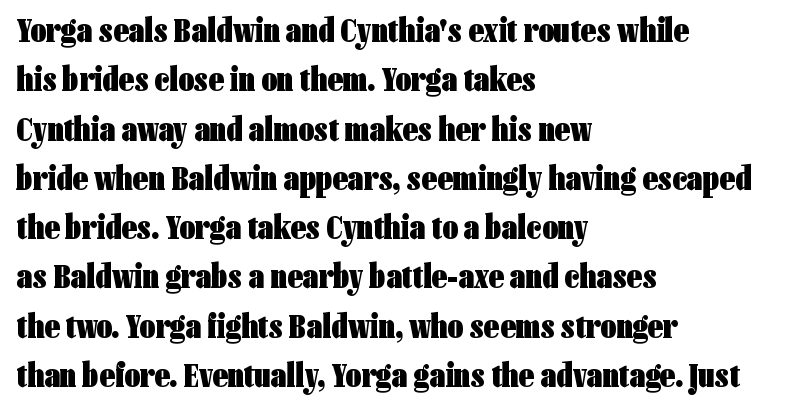
{"serif": "no", "italic": "no", "bold": "yes", "weight": "heavy", "width": "condensed", "stroke_contrast": "low", "x_height": "medium", "monospaced": "no", "underline": "no", "align": "left", "line_spacing": "normal", "line_spacing_ratio": 1.45, "letter_spacing": "normal", "letter_spacing_em": 0.0, "glyph_px": 34}
